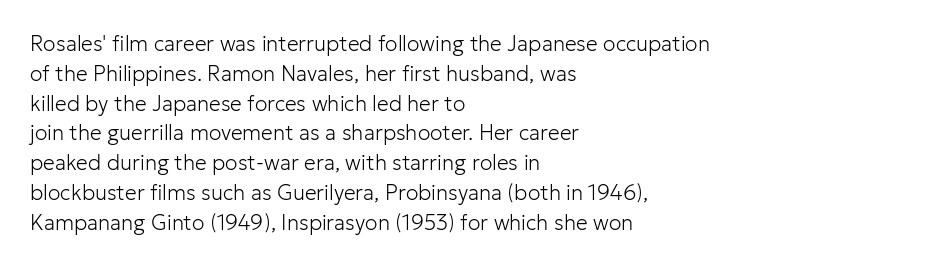
Q: Is the text bold? A: No.
Q: Is the text italic (slanted)? A: No, it is upright.
Q: Is the text underlined? A: No.
Q: How is the paragraph aligned? A: Left-aligned.
Q: Is the spacing between letters normal or unusually wide? A: Normal.
Q: Is the spacing between lines tight, normal or loose? A: Normal.
